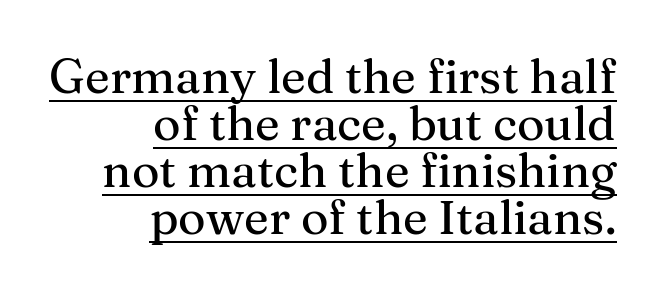
Q: Is the text italic (slanted)? A: No, it is upright.
Q: Is the typeface a serif or a sans-serif typeface? A: Serif.
Q: Is the text underlined? A: Yes.
Q: How is the paragraph aligned? A: Right-aligned.
Q: Is the spacing between letters normal or unusually wide? A: Normal.
Q: Is the spacing between lines tight, normal or loose? A: Tight.
Q: Width (condensed, normal, or wide)? A: Normal.
Q: Stroke contrast? A: Medium.
Q: x-height? A: Medium.
Q: Monospaced? A: No.
